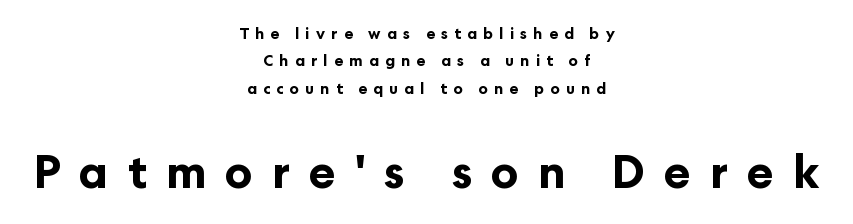
The image shows 45 px bold sans-serif type, upright; set centered, line spacing 1.83x, unusually wide letter spacing (+0.42 em), not underlined; the second (bottom) block is 3.0x larger; low stroke contrast and a medium x-height.
